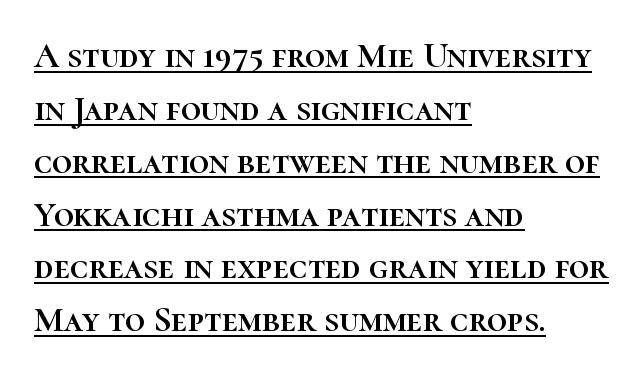
The passage is arranged the way most books set body copy — flush left. Does extra space separate the letters? No, they use regular spacing. Somebody hit Ctrl+U on this one — the words are underlined. Character widths vary here, with narrow letters taking less room than wide ones. The letters stand straight up with perfectly vertical stems. This block has exactly the height ordinary leading produces.
